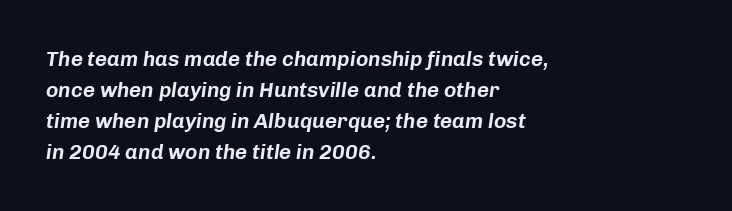
Does the leading feel generous? No, just average. The glyphs look as if they've been sheared to an angle. All the whitespace from short lines collects on the right. Observe the ordinary spacing: letters are neighbours, not strangers.
